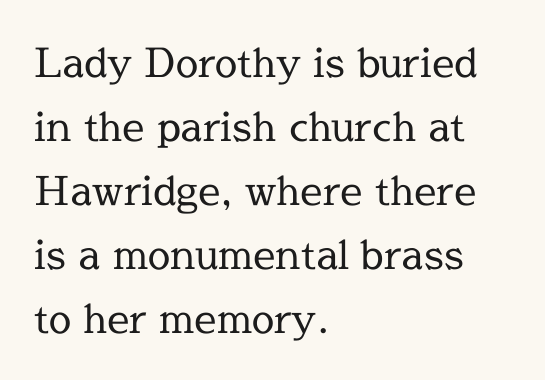
Q: Is the text bold? A: No.
Q: Is the text italic (slanted)? A: No, it is upright.
Q: Is the typeface a serif or a sans-serif typeface? A: Serif.
Q: Is the text underlined? A: No.
Q: How is the paragraph aligned? A: Left-aligned.
Q: Is the spacing between letters normal or unusually wide? A: Normal.
Q: Is the spacing between lines tight, normal or loose? A: Normal.
Q: Width (condensed, normal, or wide)? A: Normal.
Q: x-height? A: Medium.
Q: Monospaced? A: No.
